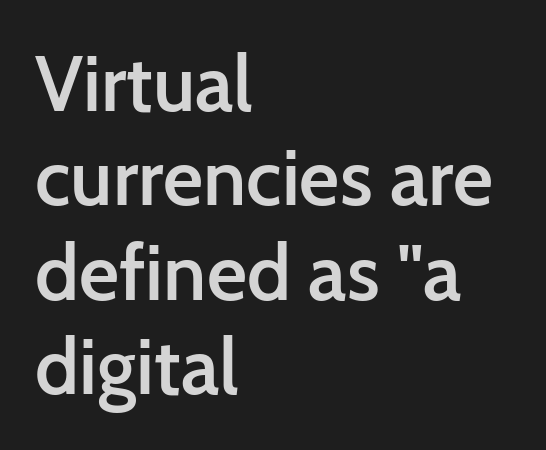
Q: Is the text bold? A: Semi-bold.
Q: Is the text italic (slanted)? A: No, it is upright.
Q: Is the typeface a serif or a sans-serif typeface? A: Sans-serif.
Q: Is the text underlined? A: No.
Q: How is the paragraph aligned? A: Left-aligned.
Q: Is the spacing between letters normal or unusually wide? A: Normal.
Q: Width (condensed, normal, or wide)? A: Normal.
Q: Stroke contrast? A: Low.
Q: x-height? A: Medium.
Q: Monospaced? A: No.
